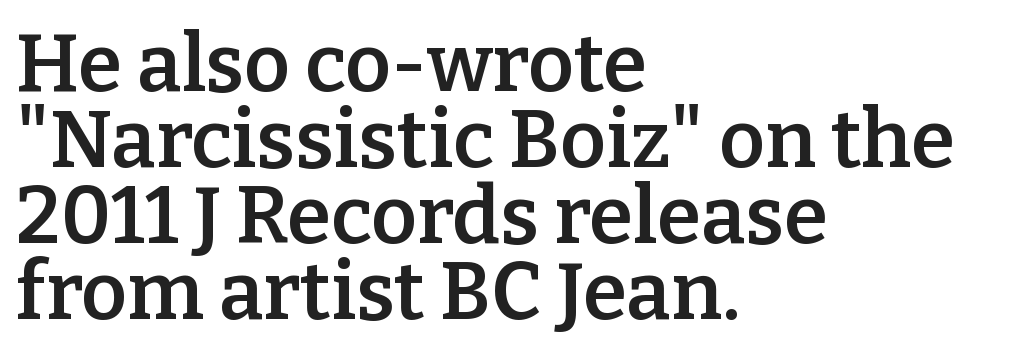
{"serif": "yes", "italic": "no", "bold": "semi", "weight": "semibold", "width": "normal", "stroke_contrast": "low", "x_height": "medium", "monospaced": "no", "underline": "no", "align": "left", "line_spacing": "tight", "line_spacing_ratio": 0.95, "letter_spacing": "normal", "letter_spacing_em": 0.0, "glyph_px": 80}
